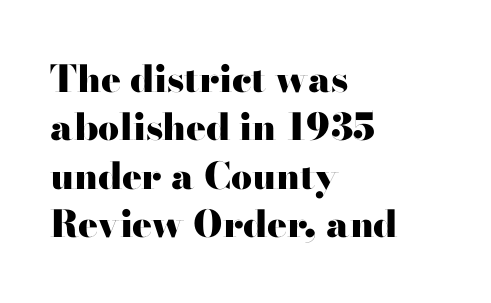
Q: Is the text bold? A: Yes.
Q: Is the text italic (slanted)? A: No, it is upright.
Q: Is the typeface a serif or a sans-serif typeface? A: Serif.
Q: Is the text underlined? A: No.
Q: How is the paragraph aligned? A: Left-aligned.
Q: Is the spacing between letters normal or unusually wide? A: Normal.
Q: Is the spacing between lines tight, normal or loose? A: Normal.
Q: Width (condensed, normal, or wide)? A: Wide.
Q: Stroke contrast? A: High.
Q: x-height? A: Small.
Q: Monospaced? A: No.
